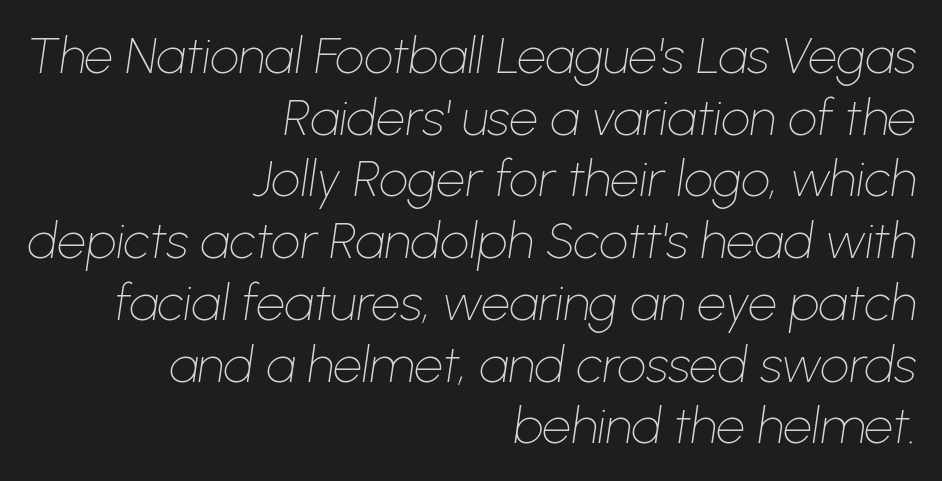
The horizontal fit of the characters is conventional and even. The whole block is typeset with a tilt. Is this a fixed-width face? No — the glyphs have proportional, varying widths. These lines stack with their right ends in a neat column. Just letters on the line, the space beneath them empty.
